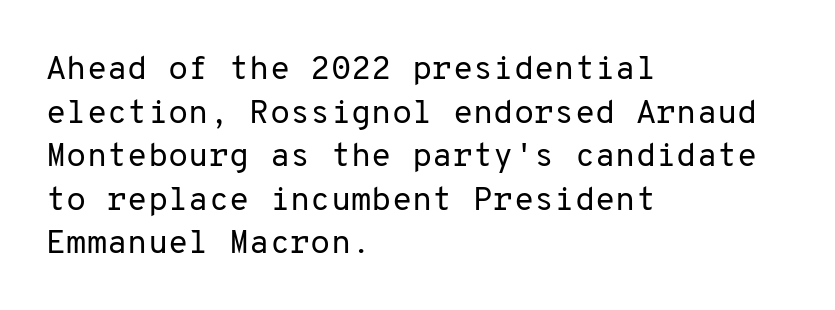
Is this a fixed-width face? Yes — each glyph sits in an identical cell. Is the stroke heavy? The answer is a plain regular-or-lighter. Vertical spacing — default. Is the block centered? No — it sits flush against the left margin. In terms of posture, this sample is upright.
